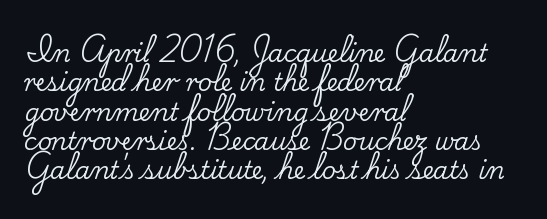
Q: Is the text italic (slanted)? A: Yes.
Q: Is the text underlined? A: No.
Q: How is the paragraph aligned? A: Left-aligned.
Q: Is the spacing between letters normal or unusually wide? A: Normal.
